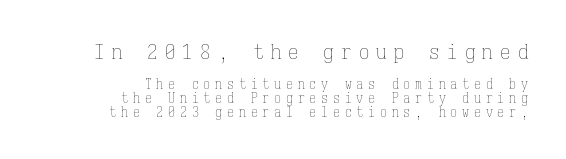
{"italic": "no", "bold": "no", "underline": "no", "align": "right", "line_spacing": "tight", "line_spacing_ratio": 0.98, "letter_spacing": "wide", "letter_spacing_em": 0.34, "larger_block": "first", "size_ratio": 1.5, "glyph_px": 21}
